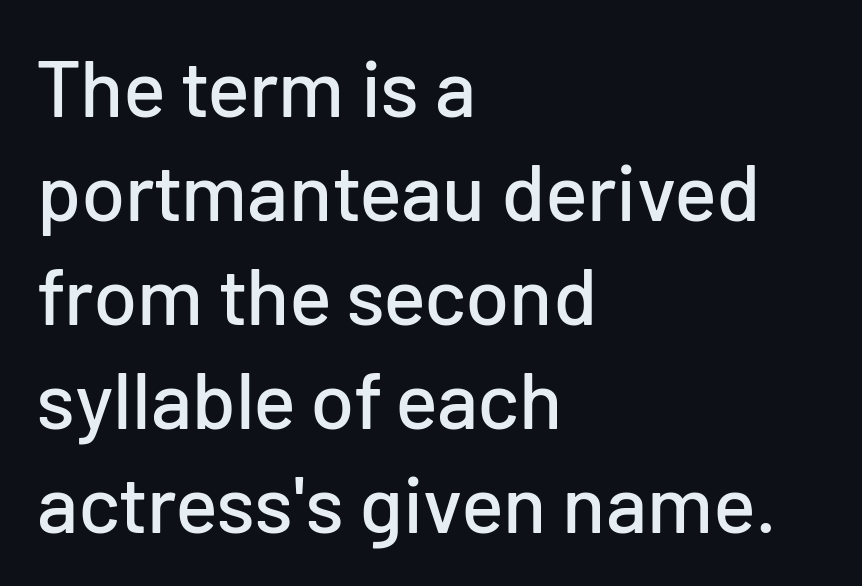
You can tell from the bare stems that sans-serif type was used. The compositor pushed each line to the left boundary. How are the letters spaced? Ordinarily, with no added tracking. The passage shown is not underscored anywhere. These lines are rendered in a variable-pitch font. The designer left line spacing at the default.
